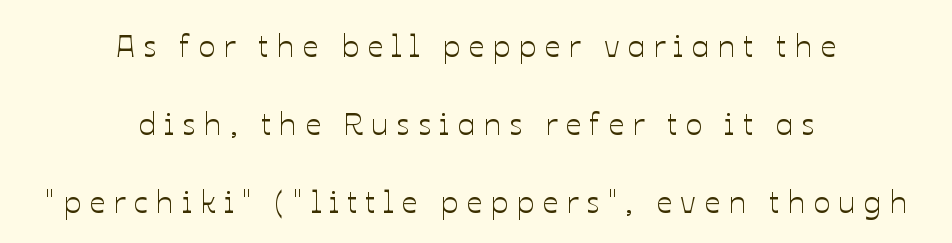
{"italic": "no", "width": "normal", "stroke_contrast": "low", "x_height": "medium", "monospaced": "no", "underline": "no", "align": "center", "line_spacing": "loose", "line_spacing_ratio": 2.44, "letter_spacing": "wide", "letter_spacing_em": 0.25, "glyph_px": 32}
